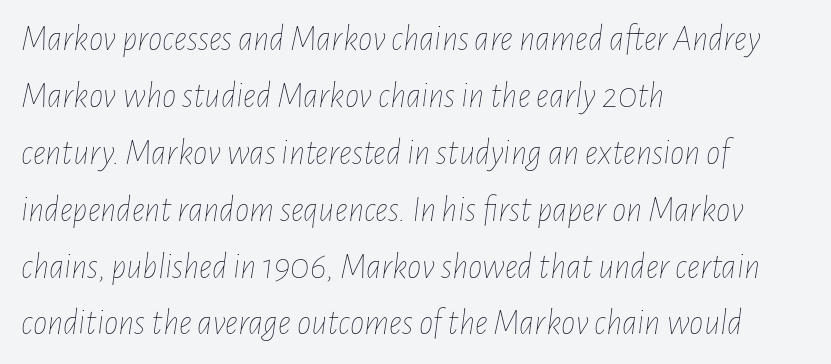
{"italic": "yes", "lean": "right", "slant_degrees": 7, "bold": "no", "weight": "thin", "width": "condensed", "stroke_contrast": "low", "x_height": "medium", "monospaced": "no", "underline": "no", "align": "left", "line_spacing": "normal", "line_spacing_ratio": 1.58, "letter_spacing": "normal", "letter_spacing_em": 0.0, "glyph_px": 36}
